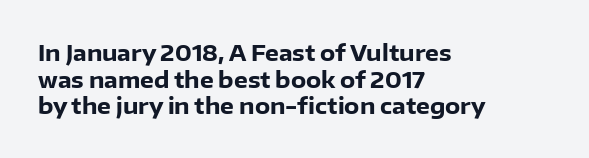
{"italic": "no", "bold": "yes", "underline": "no", "align": "left", "line_spacing_ratio": 1.21, "letter_spacing": "normal", "letter_spacing_em": 0.0, "glyph_px": 22}
